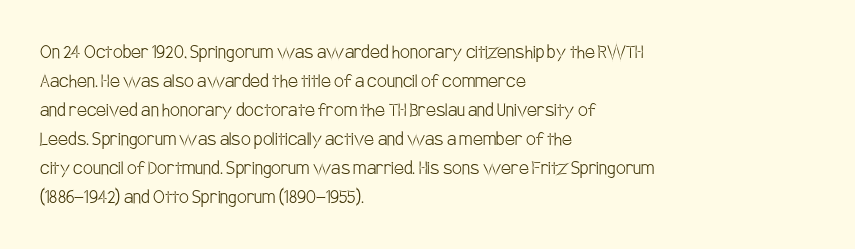
Q: Is the text bold? A: No.
Q: Is the text italic (slanted)? A: No, it is upright.
Q: Is the text underlined? A: No.
Q: How is the paragraph aligned? A: Left-aligned.
Q: Is the spacing between letters normal or unusually wide? A: Normal.
Q: Is the spacing between lines tight, normal or loose? A: Normal.
